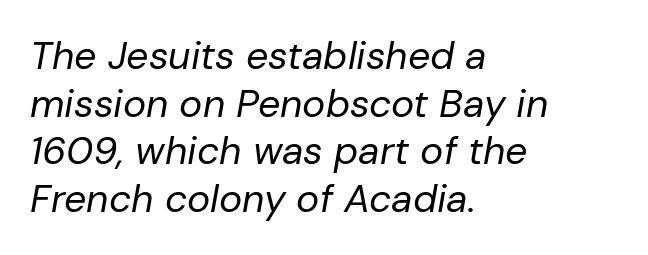
{"italic": "yes", "lean": "right", "slant_degrees": 10, "bold": "no", "weight": "regular", "width": "normal", "stroke_contrast": "low", "x_height": "medium", "monospaced": "no", "underline": "no", "align": "left", "line_spacing_ratio": 1.22, "letter_spacing": "normal", "letter_spacing_em": 0.0, "glyph_px": 39}
